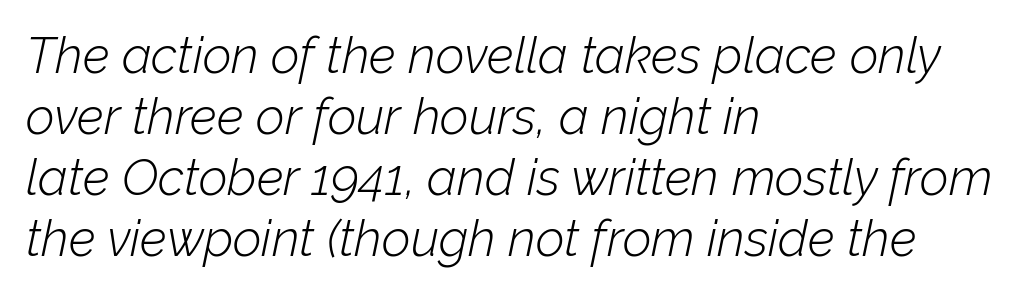
The image shows 50 px light type, italic (leaning right); set left-aligned, line spacing 1.22x, normal letter spacing, not underlined; low stroke contrast and a medium x-height.
